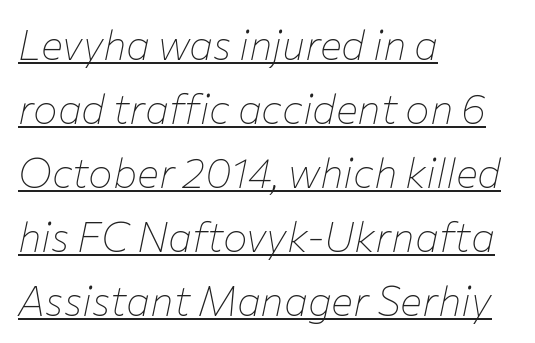
Tracking here is standard; glyphs follow each other at the usual distance. A student would call this left alignment; a typographer would say flush left, rag right. Vertical stems look standard width or narrower in stroke. This sample uses an oblique cut, with every glyph tilted off the vertical. Glance below the letters and you will spot a drawn line. Note the varied advance widths — an 'i' is clearly narrower than an 'm'.
